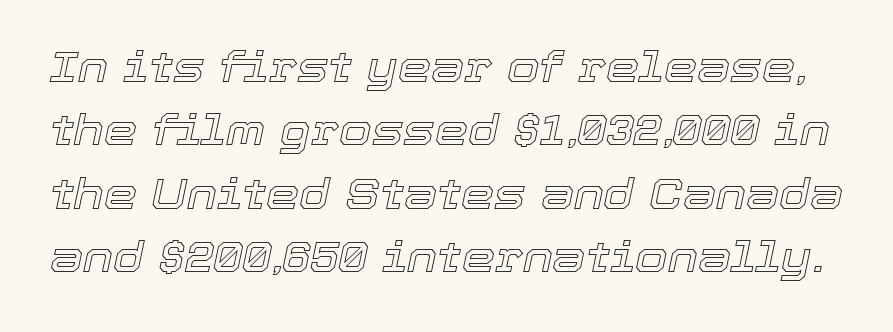
Q: Is the text italic (slanted)? A: Yes, it leans right by about 12 degrees.
Q: Is the text underlined? A: No.
Q: Is the spacing between letters normal or unusually wide? A: Normal.
Q: Is the spacing between lines tight, normal or loose? A: Normal.
Q: Width (condensed, normal, or wide)? A: Normal.
Q: x-height? A: Medium.
Q: Monospaced? A: No.
